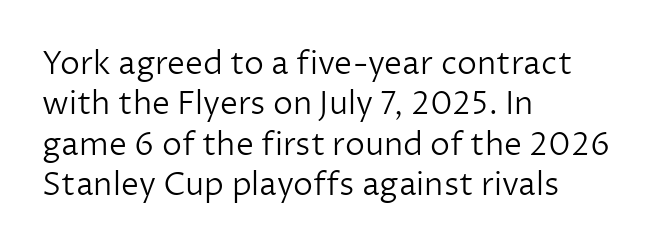
Q: Is the text bold? A: No.
Q: Is the text italic (slanted)? A: No, it is upright.
Q: Is the typeface a serif or a sans-serif typeface? A: Sans-serif.
Q: Is the text underlined? A: No.
Q: How is the paragraph aligned? A: Left-aligned.
Q: Is the spacing between letters normal or unusually wide? A: Normal.
Q: Is the spacing between lines tight, normal or loose? A: Normal.
Q: Width (condensed, normal, or wide)? A: Normal.
Q: Stroke contrast? A: Low.
Q: x-height? A: Medium.
Q: Monospaced? A: No.
